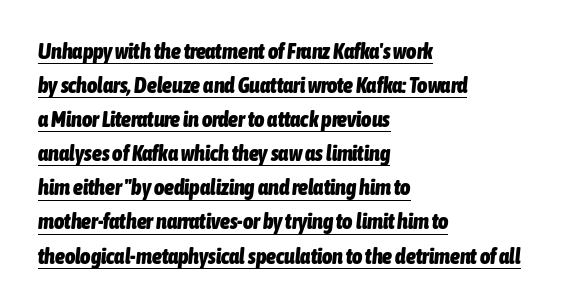
Q: Is the text bold? A: Yes.
Q: Is the text italic (slanted)? A: Yes, it leans right by about 6 degrees.
Q: Is the text underlined? A: Yes.
Q: How is the paragraph aligned? A: Left-aligned.
Q: Is the spacing between letters normal or unusually wide? A: Normal.
Q: Is the spacing between lines tight, normal or loose? A: Normal.
